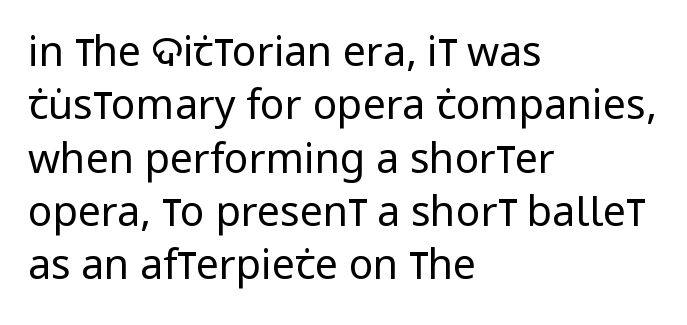
Q: Is the text bold? A: No.
Q: Is the text italic (slanted)? A: No, it is upright.
Q: Is the typeface a serif or a sans-serif typeface? A: Sans-serif.
Q: Is the text underlined? A: No.
Q: How is the paragraph aligned? A: Left-aligned.
Q: Is the spacing between letters normal or unusually wide? A: Normal.
Q: Is the spacing between lines tight, normal or loose? A: Normal.
Q: Width (condensed, normal, or wide)? A: Condensed.
Q: Stroke contrast? A: Low.
Q: x-height? A: Large.
Q: Monospaced? A: No.
